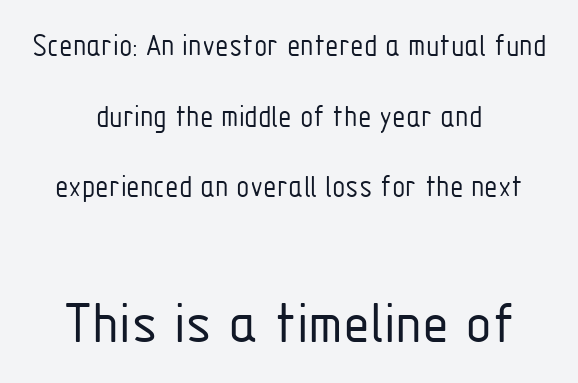
The image shows 62 px light, condensed sans-serif type, upright; set centered, loose line spacing (2.28x), normal letter spacing, not underlined; the second (bottom) block is 2.0x larger; low stroke contrast and a medium x-height.
